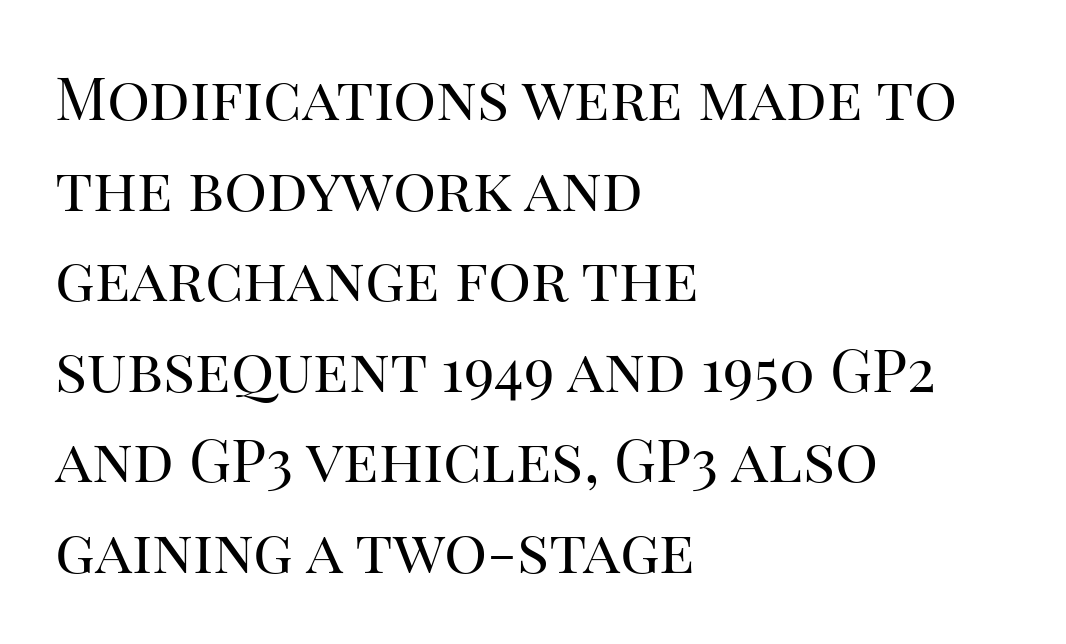
The image shows 60 px regular-weight serif type, upright; set left-aligned, normal line spacing (1.51x), normal letter spacing, not underlined; high stroke contrast and a large x-height.
